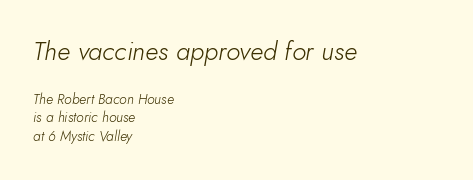
{"italic": "yes", "lean": "right", "slant_degrees": 10, "bold": "no", "underline": "no", "align": "left", "line_spacing": "normal", "line_spacing_ratio": 1.34, "letter_spacing": "normal", "letter_spacing_em": 0.0, "larger_block": "first", "size_ratio": 1.86, "glyph_px": 26}
